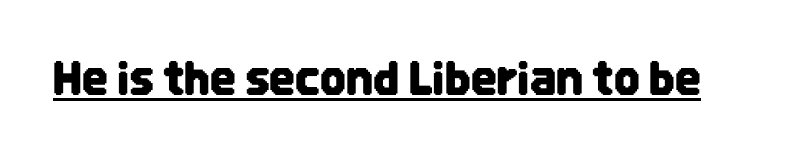
Q: Is the text italic (slanted)? A: No, it is upright.
Q: Is the typeface a serif or a sans-serif typeface? A: Sans-serif.
Q: Is the text underlined? A: Yes.
Q: Is the spacing between letters normal or unusually wide? A: Normal.
Q: Width (condensed, normal, or wide)? A: Condensed.
Q: Stroke contrast? A: Low.
Q: x-height? A: Large.
Q: Monospaced? A: No.
